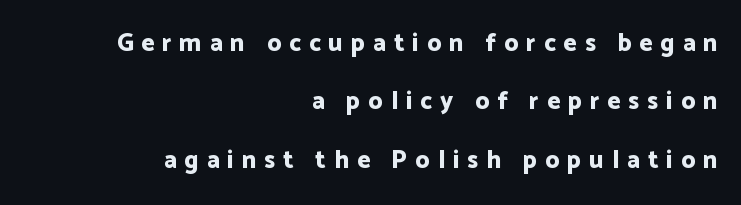
The image shows 25 px bold type, upright; set right-aligned, loose line spacing (2.34x), unusually wide letter spacing (+0.32 em), not underlined.
